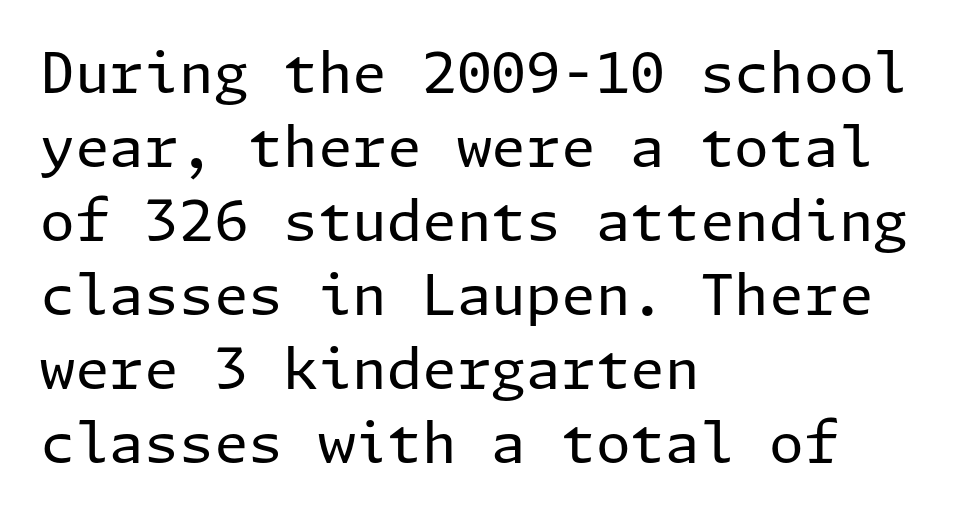
{"serif": "no", "italic": "no", "bold": "no", "weight": "regular", "width": "normal", "stroke_contrast": "low", "x_height": "medium", "underline": "no", "align": "left", "line_spacing": "normal", "line_spacing_ratio": 1.32, "letter_spacing": "normal", "letter_spacing_em": 0.0, "glyph_px": 56}
